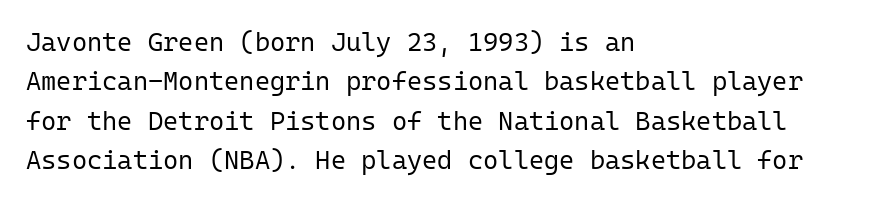
A typesetter would mark this as roman, not italic. Does the leading feel generous? No, just average. The typesetter chose a ragged-right arrangement here. The gaps between neighbouring characters are ordinary and unremarkable. Is this a heavy cut? Hardly; it is regular or lighter. The space directly below the letters is spotless.
